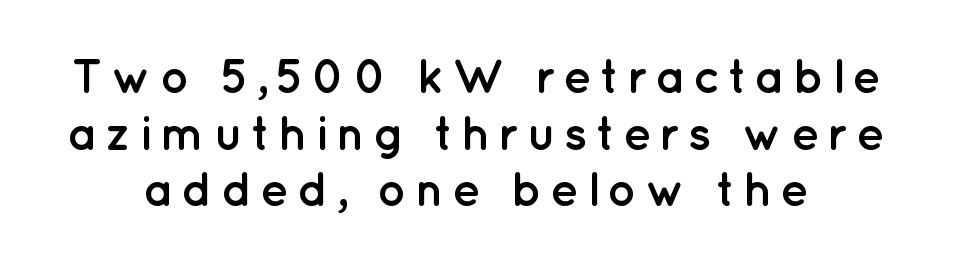
Q: Is the text bold? A: Yes.
Q: Is the text italic (slanted)? A: No, it is upright.
Q: Is the typeface a serif or a sans-serif typeface? A: Sans-serif.
Q: Is the text underlined? A: No.
Q: How is the paragraph aligned? A: Centered.
Q: Width (condensed, normal, or wide)? A: Normal.
Q: Stroke contrast? A: Low.
Q: x-height? A: Medium.
Q: Monospaced? A: No.
